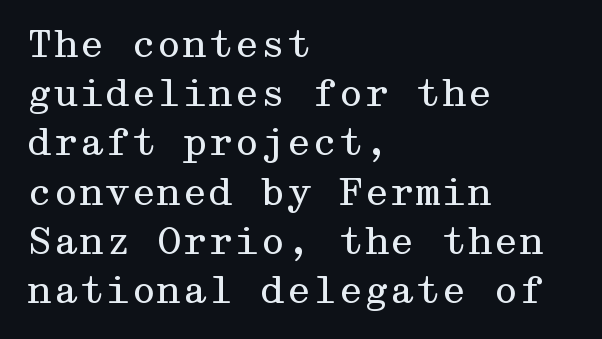
Whoever set this chose a conventional vertical rhythm. A light-to-regular cut is what we see here. Visually the block forms a straight wall on the left and a jagged coastline on the right. The lettering stays uniformly vertical, giving the passage a roman look.
